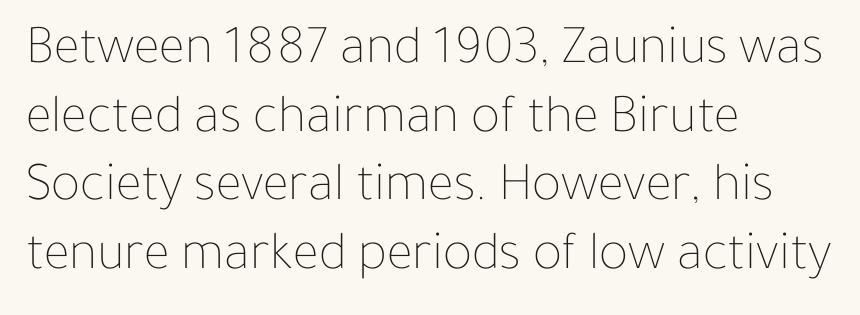
The image shows 55 px thin type, upright; set left-aligned, normal line spacing (1.25x), normal letter spacing, not underlined; low stroke contrast and a medium x-height.
